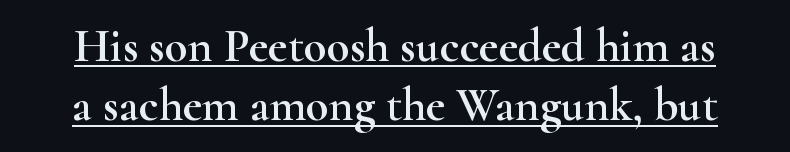
{"serif": "yes", "italic": "no", "width": "wide", "stroke_contrast": "high", "x_height": "small", "monospaced": "no", "underline": "yes", "line_spacing": "normal", "line_spacing_ratio": 1.26, "letter_spacing": "normal", "letter_spacing_em": 0.0, "glyph_px": 47}
